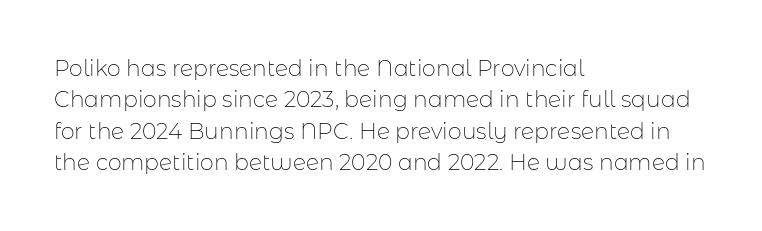
The image shows 22 px text type, upright; set left-aligned, normal line spacing (1.43x), normal letter spacing, not underlined.
